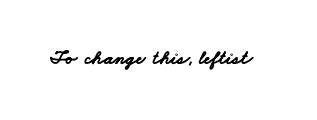
{"bold": "yes", "underline": "no", "letter_spacing": "normal", "letter_spacing_em": 0.0, "glyph_px": 20}
